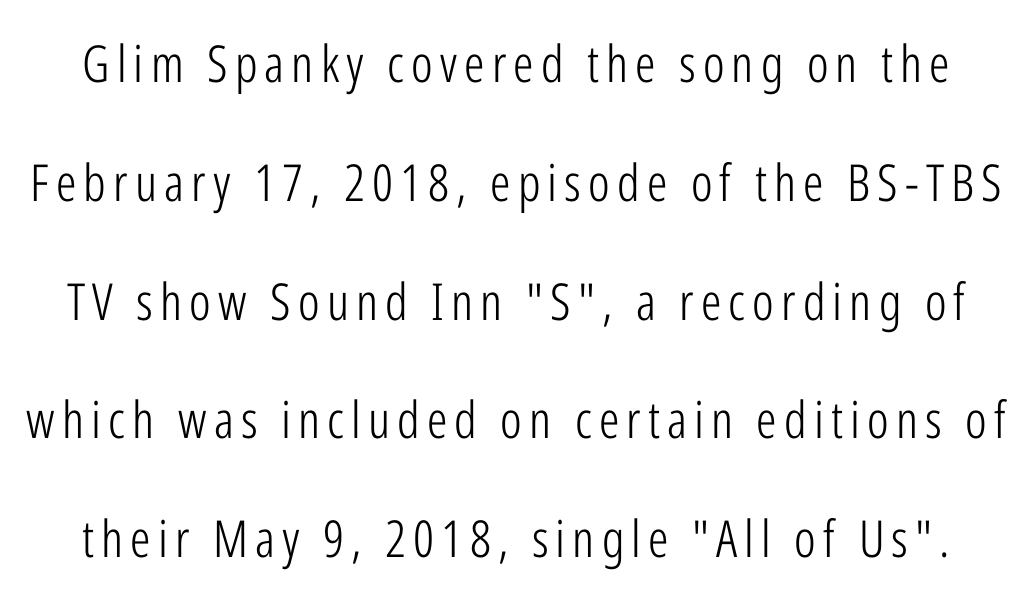
Type without underlining. The axis of the letterforms is exactly vertical. Is this a fixed-width face? No — the glyphs have proportional, varying widths. Note: no serifs on the glyphs. Quick note: interline space is abundant. Ink coverage per letter is moderate at most.
